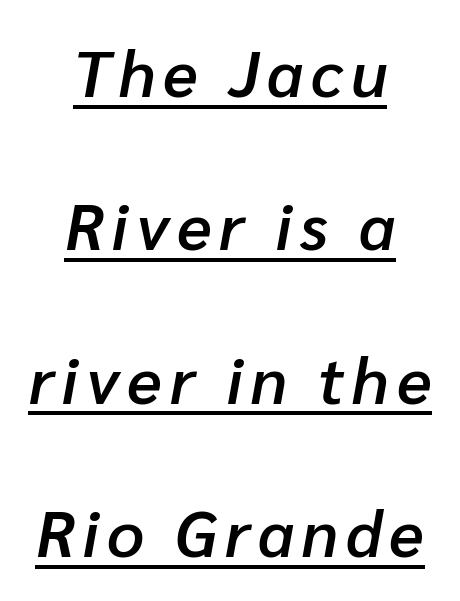
Q: Is the text bold? A: Semi-bold.
Q: Is the text italic (slanted)? A: Yes, it leans right by about 10 degrees.
Q: Is the text underlined? A: Yes.
Q: How is the paragraph aligned? A: Centered.
Q: Is the spacing between lines tight, normal or loose? A: Loose.
Q: Width (condensed, normal, or wide)? A: Normal.
Q: Stroke contrast? A: Low.
Q: x-height? A: Medium.
Q: Monospaced? A: No.
